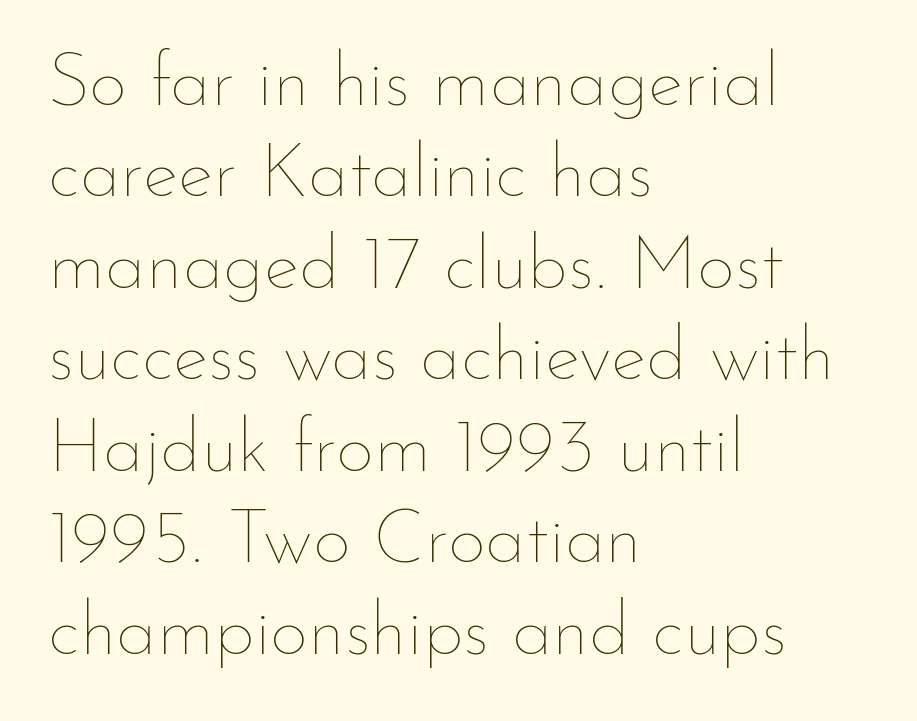
Q: Is the text bold? A: No.
Q: Is the text italic (slanted)? A: No, it is upright.
Q: Is the text underlined? A: No.
Q: How is the paragraph aligned? A: Left-aligned.
Q: Is the spacing between letters normal or unusually wide? A: Normal.
Q: Width (condensed, normal, or wide)? A: Normal.
Q: Stroke contrast? A: Low.
Q: x-height? A: Small.
Q: Monospaced? A: No.
